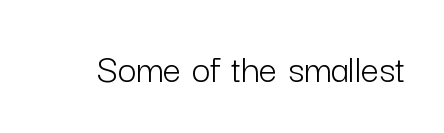
Q: Is the text bold? A: No.
Q: Is the text italic (slanted)? A: No, it is upright.
Q: Is the typeface a serif or a sans-serif typeface? A: Sans-serif.
Q: Is the text underlined? A: No.
Q: Is the spacing between letters normal or unusually wide? A: Normal.
Q: Width (condensed, normal, or wide)? A: Normal.
Q: Stroke contrast? A: Low.
Q: x-height? A: Medium.
Q: Monospaced? A: No.
